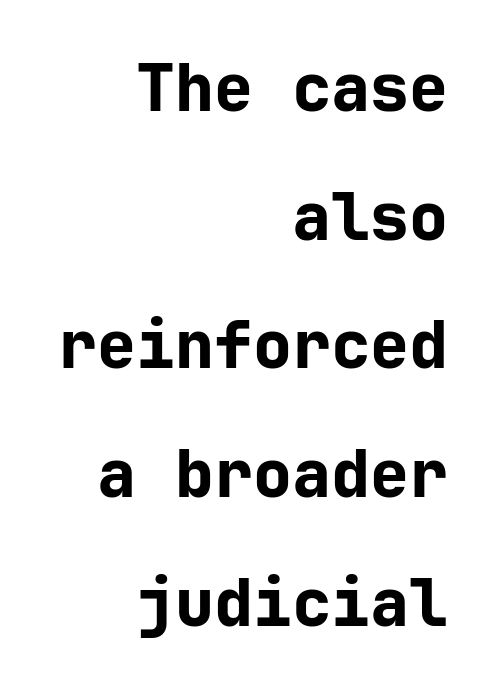
{"serif": "no", "italic": "no", "bold": "yes", "weight": "bold", "width": "normal", "stroke_contrast": "low", "x_height": "medium", "underline": "no", "align": "right", "line_spacing": "loose", "line_spacing_ratio": 1.98, "letter_spacing": "normal", "letter_spacing_em": 0.0, "glyph_px": 65}
